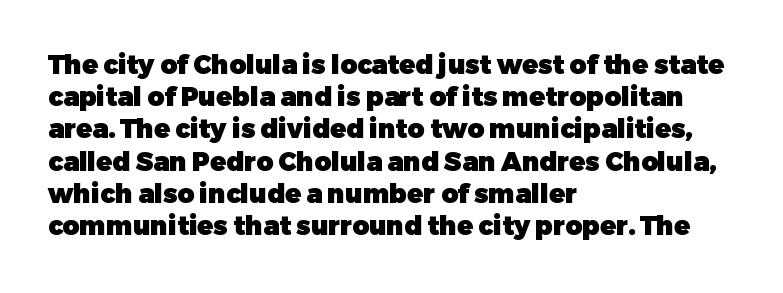
Descenders hang freely into open space. Rendered with straight, roman letterforms. The strokes are fattened all the way to bold. This rendering uses left alignment, leaving the right contour irregular.
